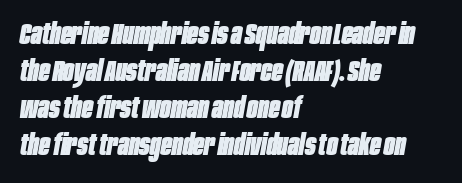
The image shows 29 px heavy, condensed type, italic (leaning right); set left-aligned, normal line spacing (1.28x), normal letter spacing, not underlined; low stroke contrast and a large x-height.
